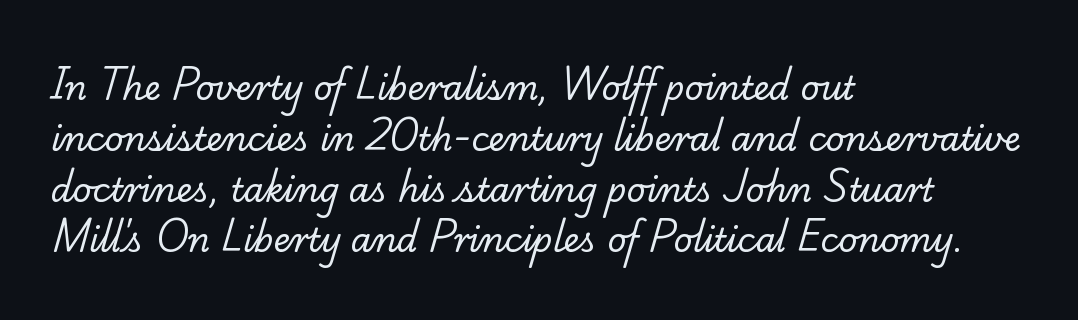
The image shows 33 px regular-weight type; set left-aligned, normal line spacing (1.54x), normal letter spacing, not underlined; low stroke contrast and a small x-height.
